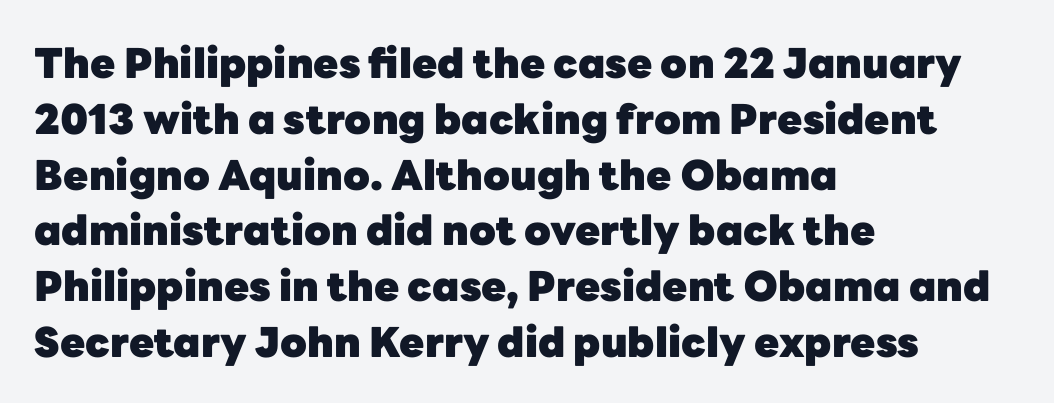
Q: Is the text bold? A: Yes.
Q: Is the text italic (slanted)? A: No, it is upright.
Q: Is the typeface a serif or a sans-serif typeface? A: Sans-serif.
Q: Is the text underlined? A: No.
Q: How is the paragraph aligned? A: Left-aligned.
Q: Is the spacing between letters normal or unusually wide? A: Normal.
Q: Is the spacing between lines tight, normal or loose? A: Normal.
Q: Width (condensed, normal, or wide)? A: Normal.
Q: Stroke contrast? A: Low.
Q: x-height? A: Medium.
Q: Monospaced? A: No.
